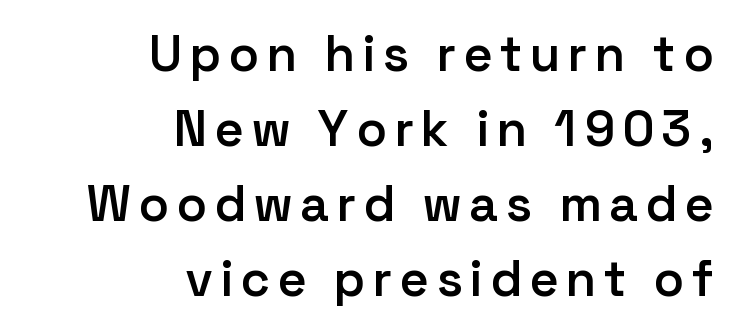
Q: Is the text bold? A: Semi-bold.
Q: Is the text italic (slanted)? A: No, it is upright.
Q: Is the typeface a serif or a sans-serif typeface? A: Sans-serif.
Q: Is the text underlined? A: No.
Q: How is the paragraph aligned? A: Right-aligned.
Q: Is the spacing between lines tight, normal or loose? A: Normal.
Q: Width (condensed, normal, or wide)? A: Normal.
Q: Stroke contrast? A: Low.
Q: x-height? A: Medium.
Q: Monospaced? A: No.
